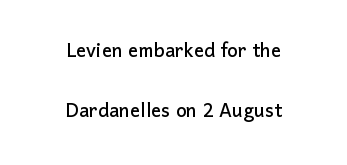
The space beneath each line is pristine and unruled. Short and long lines alike share a common midpoint. Quick note: not italic, upright. The block of text is sparse from top to bottom, with ample space between rows.
